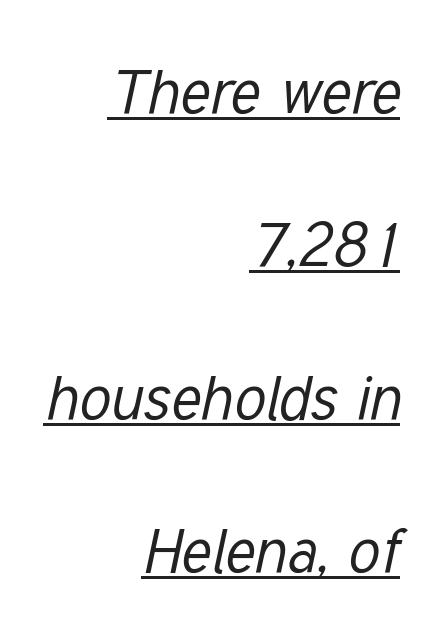
{"italic": "yes", "lean": "right", "slant_degrees": 12, "bold": "no", "weight": "regular", "width": "condensed", "stroke_contrast": "low", "x_height": "medium", "monospaced": "no", "underline": "yes", "align": "right", "line_spacing": "loose", "line_spacing_ratio": 2.47, "letter_spacing": "normal", "letter_spacing_em": 0.0, "glyph_px": 62}
